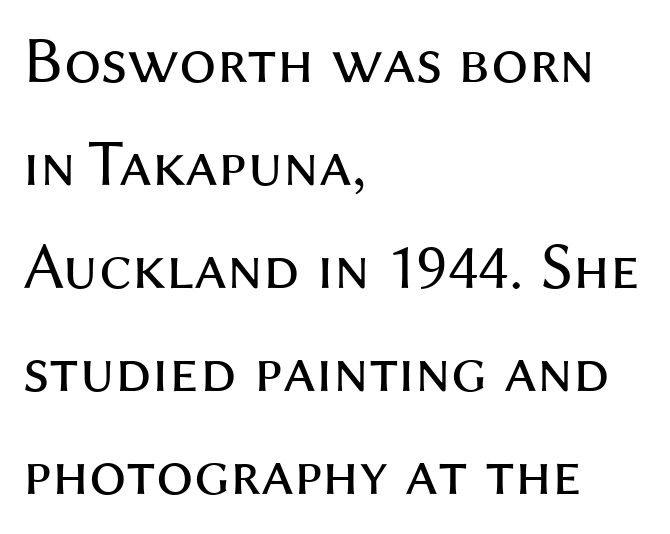
Caption: multi-line text, flush left, ragged right. The foot of each line stays bare and open. Is this a fixed-width face? No — the glyphs have proportional, varying widths. What's the leading like? Ordinary, nothing unusual. The letters stand straight up with perfectly vertical stems. Between one letter and the next there's only the usual sliver of space.
